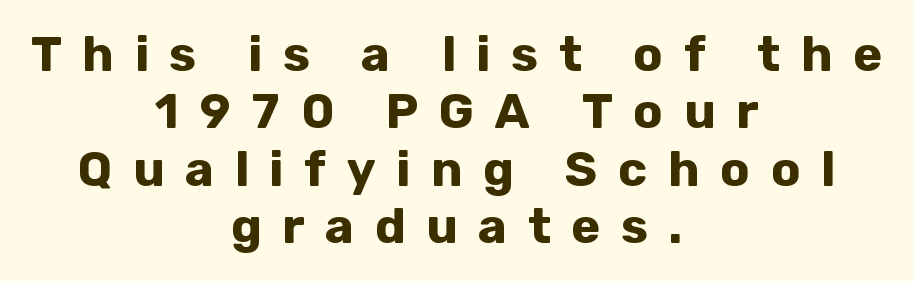
The image shows 49 px bold sans-serif type, upright; set centered, line spacing 1.17x, unusually wide letter spacing (+0.42 em), not underlined; low stroke contrast and a medium x-height.
